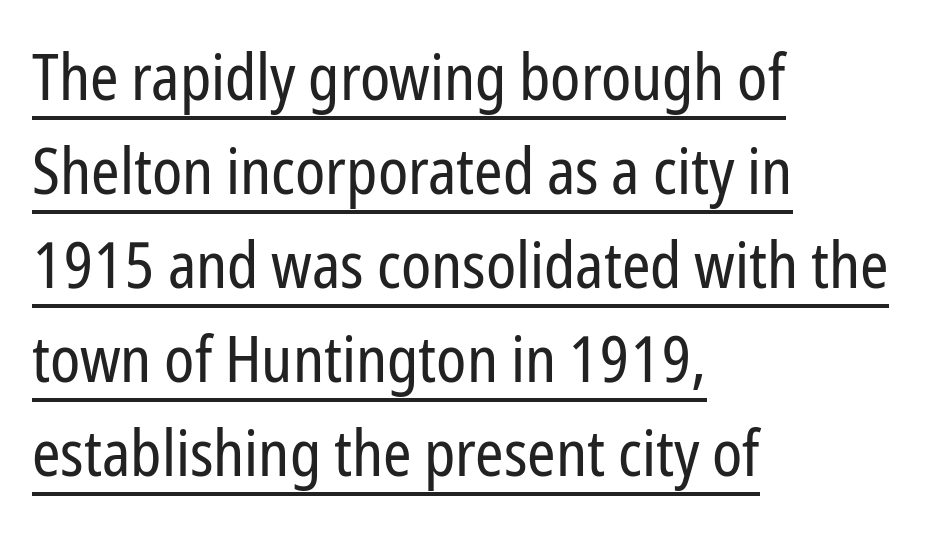
{"serif": "no", "italic": "no", "bold": "no", "weight": "regular", "width": "condensed", "stroke_contrast": "low", "x_height": "medium", "monospaced": "no", "underline": "yes", "align": "left", "line_spacing": "normal", "line_spacing_ratio": 1.47, "letter_spacing": "normal", "letter_spacing_em": 0.0, "glyph_px": 64}
